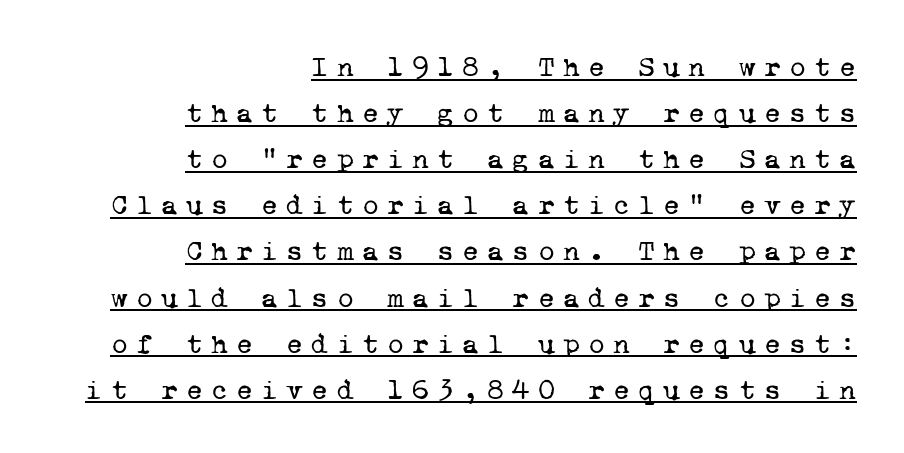
Horizontal alignment here is rightward, an uncommon choice for prose. Fixed-width glyphs throughout — classic coding-font behaviour. The letterforms sit at book weight or below. The leading is moderate, giving the passage an even texture.
